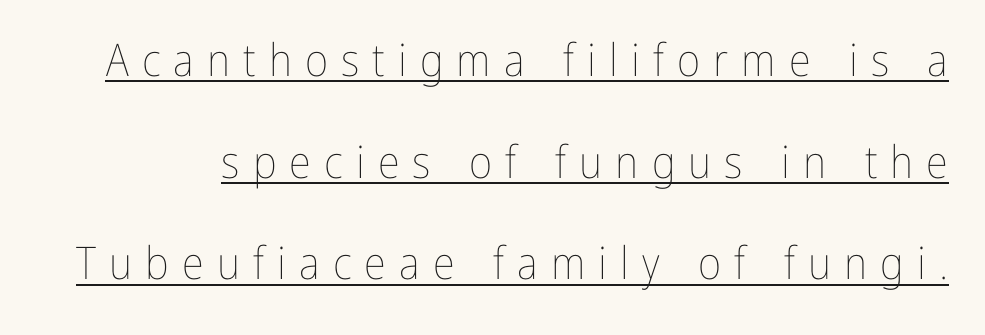
The image shows 45 px thin, condensed type, upright; set loose line spacing (2.26x), unusually wide letter spacing (+0.29 em), underlined; low stroke contrast and a medium x-height.
